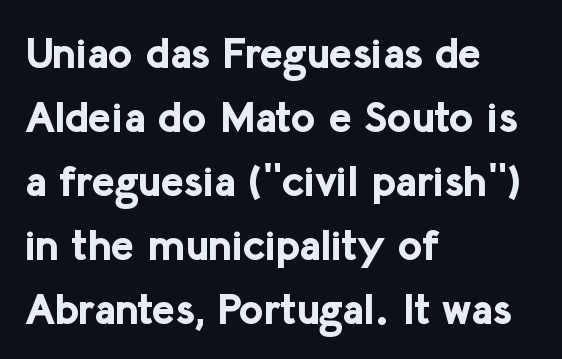
Letter spacing: default. Evenly set lines give the paragraph a standard silhouette. The face used here has the dense, thick strokes of a bold. Unlike a traditional serif, this face leaves its strokes unadorned.
